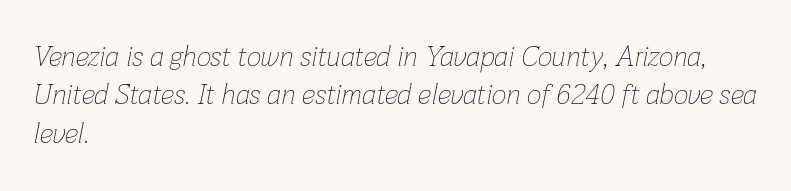
{"italic": "yes", "lean": "right", "slant_degrees": 12, "bold": "no", "weight": "thin", "width": "normal", "stroke_contrast": "low", "x_height": "medium", "monospaced": "no", "underline": "no", "align": "left", "line_spacing": "normal", "line_spacing_ratio": 1.37, "letter_spacing": "normal", "letter_spacing_em": 0.0, "glyph_px": 28}
